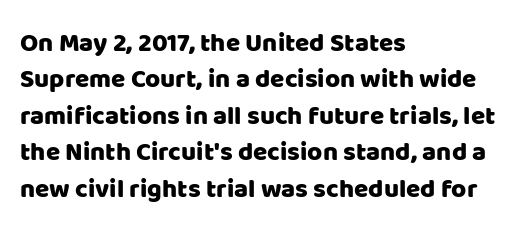
{"italic": "no", "underline": "no", "align": "left", "line_spacing": "normal", "line_spacing_ratio": 1.4, "letter_spacing": "normal", "letter_spacing_em": 0.0, "glyph_px": 26}
